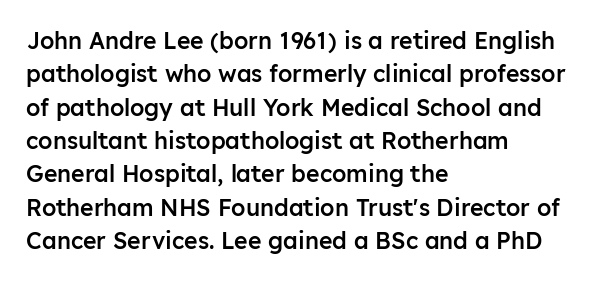
{"italic": "no", "bold": "semi", "underline": "no", "align": "left", "line_spacing": "normal", "line_spacing_ratio": 1.45, "letter_spacing": "normal", "letter_spacing_em": 0.0, "glyph_px": 23}
